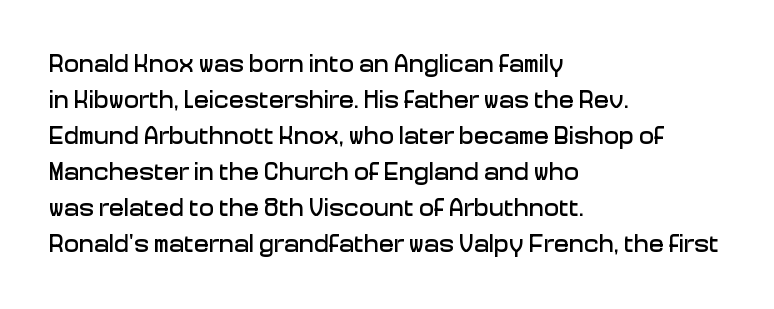
Q: Is the text italic (slanted)? A: No, it is upright.
Q: Is the text underlined? A: No.
Q: How is the paragraph aligned? A: Left-aligned.
Q: Is the spacing between letters normal or unusually wide? A: Normal.
Q: Is the spacing between lines tight, normal or loose? A: Normal.
